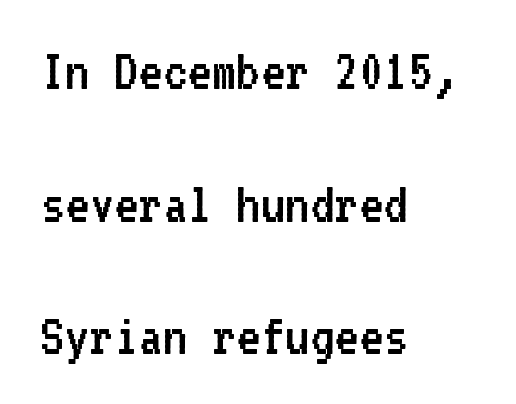
The image shows 59 px regular-weight sans-serif type, upright, monospaced; set left-aligned, loose line spacing (2.25x), normal letter spacing, not underlined; low stroke contrast and a medium x-height.
